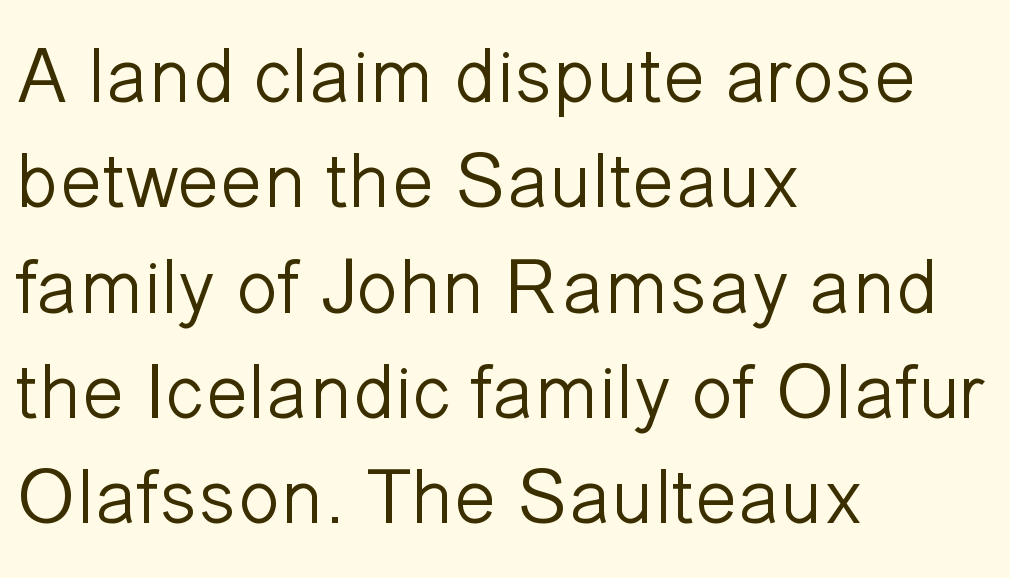
The image shows 78 px light sans-serif type, upright; set left-aligned, normal line spacing (1.35x), normal letter spacing, not underlined; low stroke contrast and a medium x-height.
